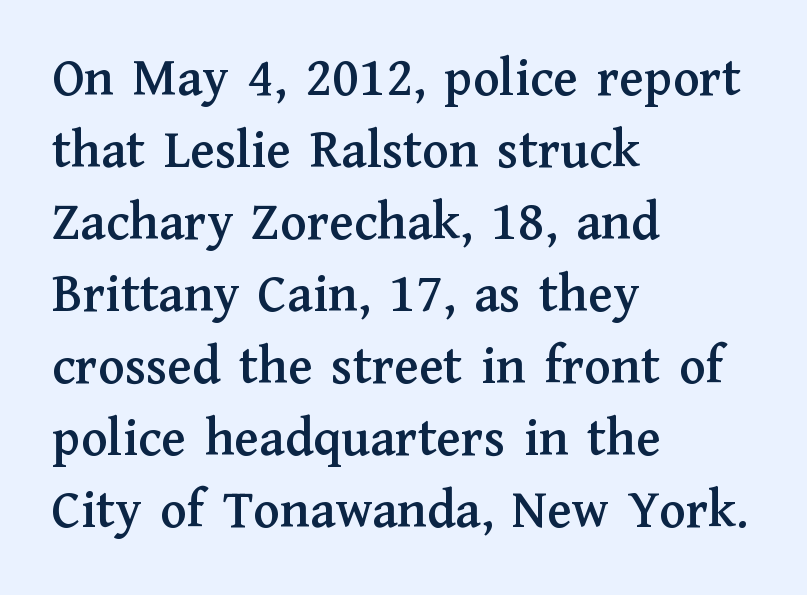
{"serif": "yes", "italic": "no", "width": "normal", "stroke_contrast": "medium", "x_height": "medium", "monospaced": "no", "underline": "no", "align": "left", "line_spacing": "normal", "line_spacing_ratio": 1.31, "letter_spacing": "normal", "letter_spacing_em": 0.0, "glyph_px": 55}
